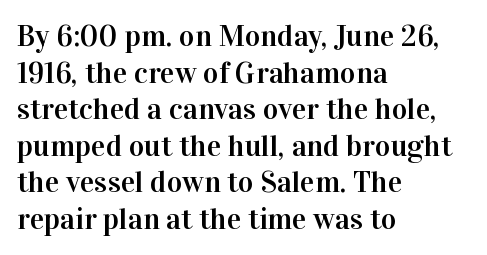
Q: Is the text italic (slanted)? A: No, it is upright.
Q: Is the typeface a serif or a sans-serif typeface? A: Serif.
Q: Is the text underlined? A: No.
Q: How is the paragraph aligned? A: Left-aligned.
Q: Is the spacing between letters normal or unusually wide? A: Normal.
Q: Width (condensed, normal, or wide)? A: Normal.
Q: Stroke contrast? A: High.
Q: x-height? A: Medium.
Q: Monospaced? A: No.
